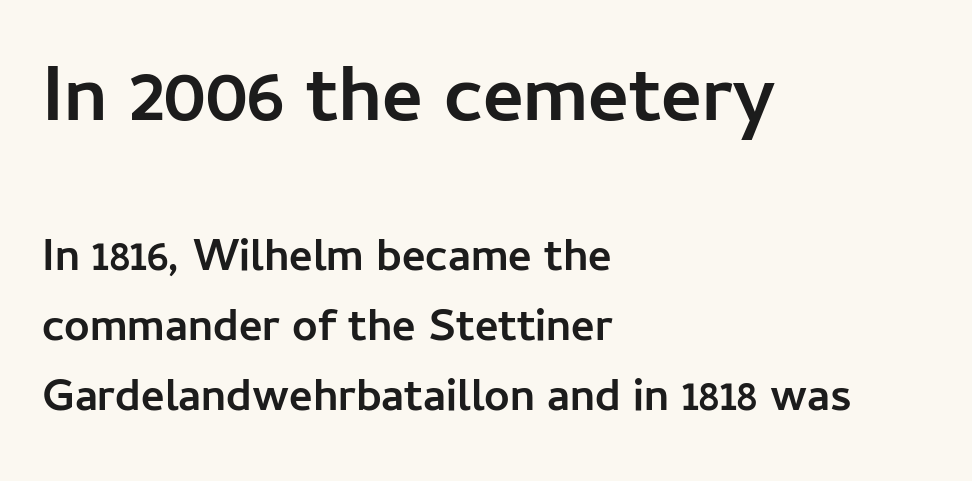
{"serif": "no", "italic": "no", "bold": "yes", "weight": "semibold", "width": "normal", "stroke_contrast": "low", "x_height": "medium", "monospaced": "no", "underline": "no", "align": "left", "line_spacing": "normal", "line_spacing_ratio": 1.55, "letter_spacing": "normal", "letter_spacing_em": 0.0, "larger_block": "first", "size_ratio": 1.73, "glyph_px": 78}
